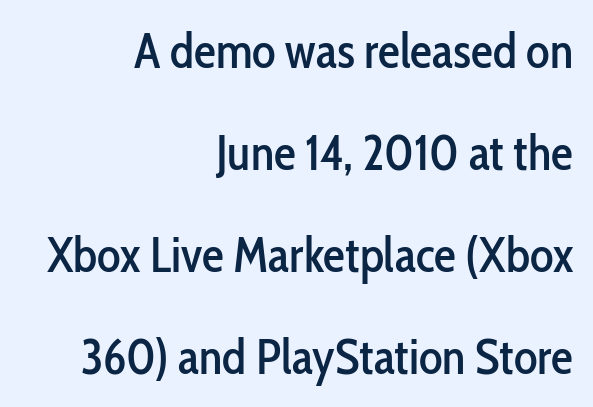
The image shows 49 px condensed sans-serif type, upright; set right-aligned, loose line spacing (2.08x), normal letter spacing, not underlined; low stroke contrast and a medium x-height.
